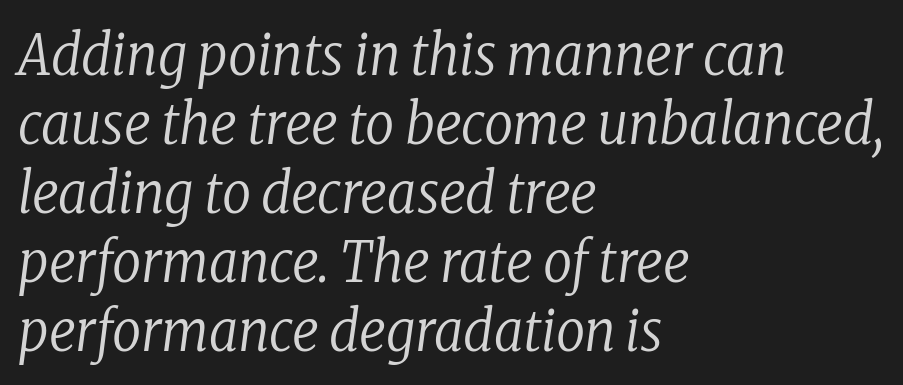
The type family on display is of the serif kind. You could not count columns in this text — the font is proportionally spaced. A bare baseline throughout the passage. Stroke thickness stays within the range of a standard reading face or lighter.
